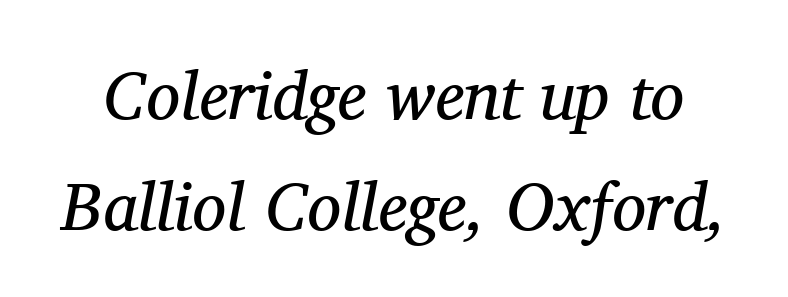
{"serif": "yes", "italic": "yes", "lean": "right", "slant_degrees": 11, "bold": "no", "weight": "regular", "width": "normal", "stroke_contrast": "medium", "x_height": "medium", "monospaced": "no", "underline": "no", "line_spacing": "normal", "line_spacing_ratio": 1.63, "letter_spacing": "normal", "letter_spacing_em": 0.0, "glyph_px": 68}
